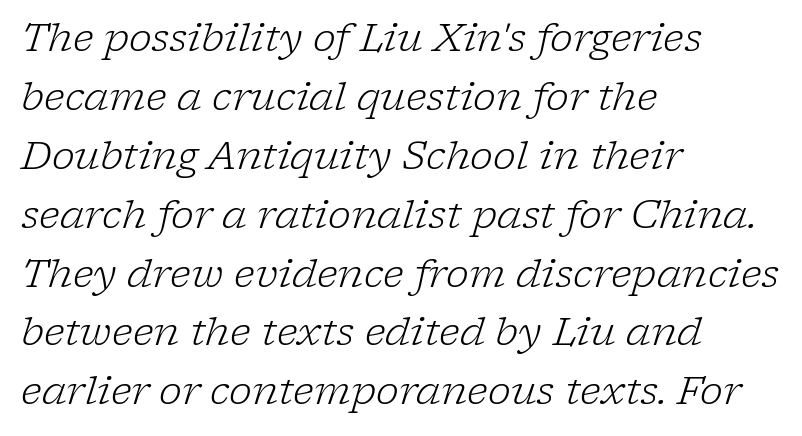
The image shows 39 px light serif type, italic (leaning right); set left-aligned, normal line spacing (1.51x), normal letter spacing, not underlined; low stroke contrast and a medium x-height.
